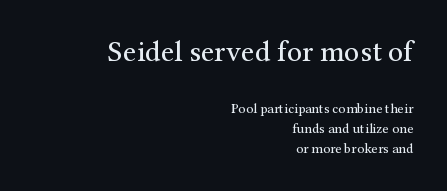
{"serif": "yes", "italic": "no", "bold": "no", "weight": "regular", "width": "normal", "stroke_contrast": "medium", "x_height": "medium", "monospaced": "no", "underline": "no", "align": "right", "line_spacing": "normal", "line_spacing_ratio": 1.41, "letter_spacing": "normal", "letter_spacing_em": 0.0, "larger_block": "first", "size_ratio": 2.14, "glyph_px": 30}
